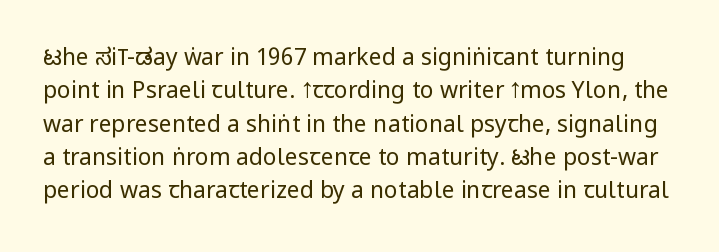
The image shows 23 px text type, upright; set normal line spacing (1.45x), normal letter spacing, not underlined.
